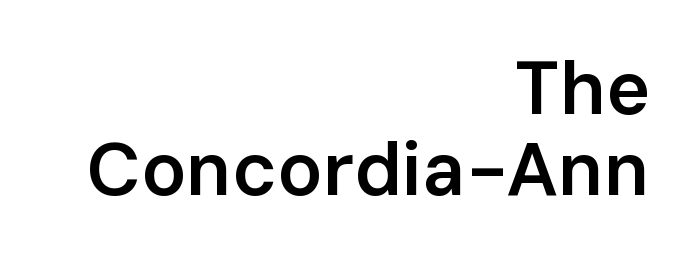
{"serif": "no", "italic": "no", "bold": "semi", "weight": "semibold", "width": "normal", "stroke_contrast": "low", "x_height": "medium", "monospaced": "no", "underline": "no", "align": "right", "line_spacing": "tight", "line_spacing_ratio": 1.08, "letter_spacing": "normal", "letter_spacing_em": 0.0, "glyph_px": 75}
